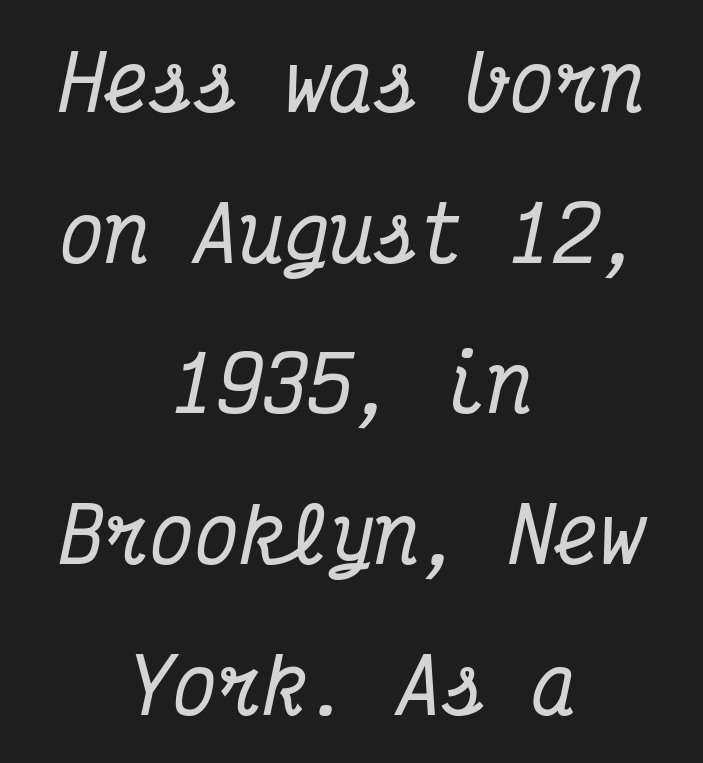
The image shows 75 px condensed serif type, italic (leaning right), monospaced; set centered, loose line spacing (2.01x), normal letter spacing, not underlined; medium stroke contrast and a medium x-height.
